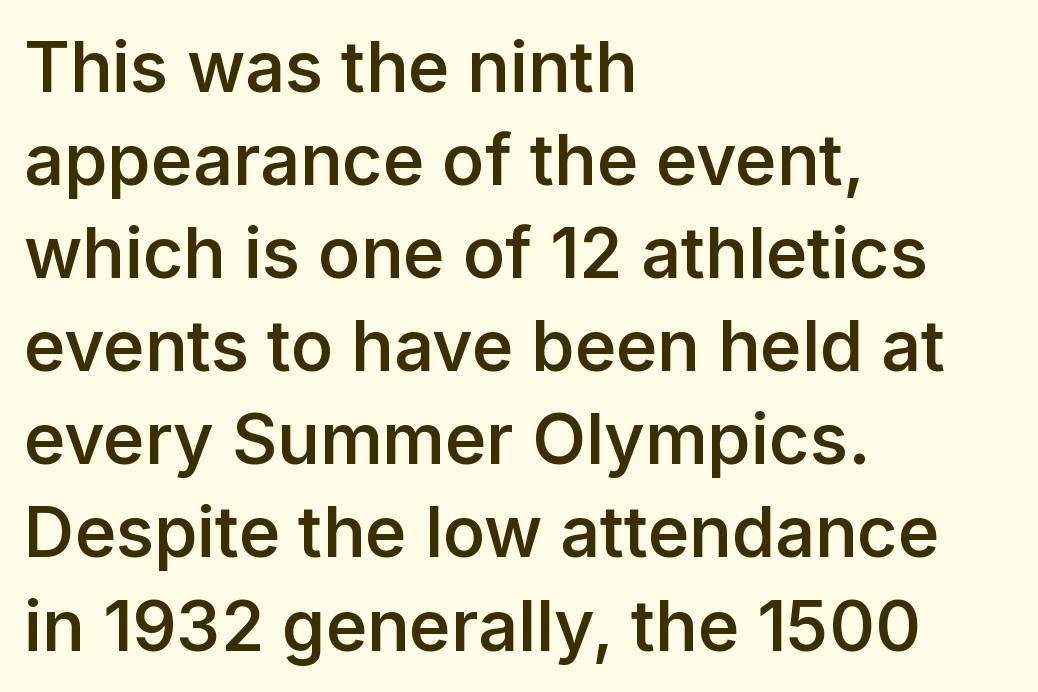
{"serif": "no", "italic": "no", "bold": "semi", "weight": "semibold", "width": "normal", "stroke_contrast": "low", "x_height": "medium", "monospaced": "no", "underline": "no", "align": "left", "line_spacing": "normal", "line_spacing_ratio": 1.33, "letter_spacing": "normal", "letter_spacing_em": 0.0, "glyph_px": 70}
